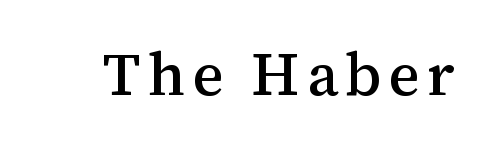
{"serif": "yes", "italic": "no", "width": "normal", "stroke_contrast": "medium", "x_height": "medium", "monospaced": "no", "underline": "no", "glyph_px": 61}
